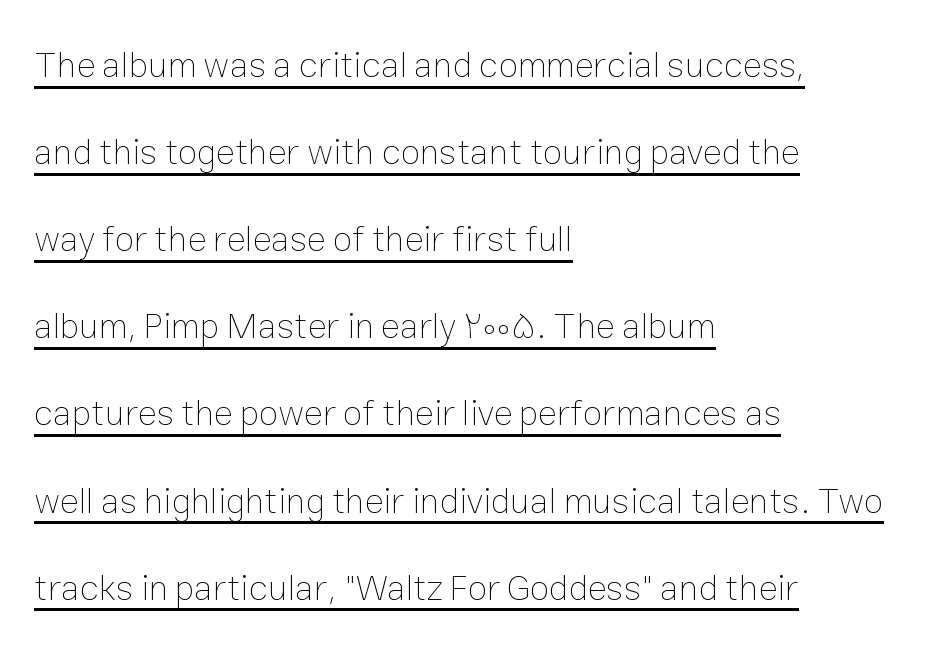
Do the characters align in a grid? No, the font is proportional. Is there any slant? The stems are plumb. Looks like someone drew a line under every word here. Between one letter and the next there's only the usual sliver of space. Does the copy run flush right? No — it runs flush left.
